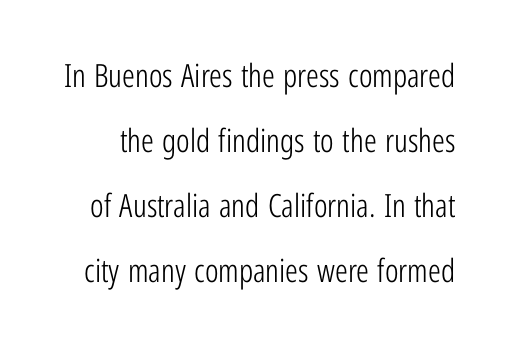
{"serif": "no", "italic": "no", "bold": "no", "weight": "light", "width": "condensed", "stroke_contrast": "low", "x_height": "medium", "monospaced": "no", "underline": "no", "line_spacing": "loose", "line_spacing_ratio": 2.03, "letter_spacing": "normal", "letter_spacing_em": 0.0, "glyph_px": 32}
